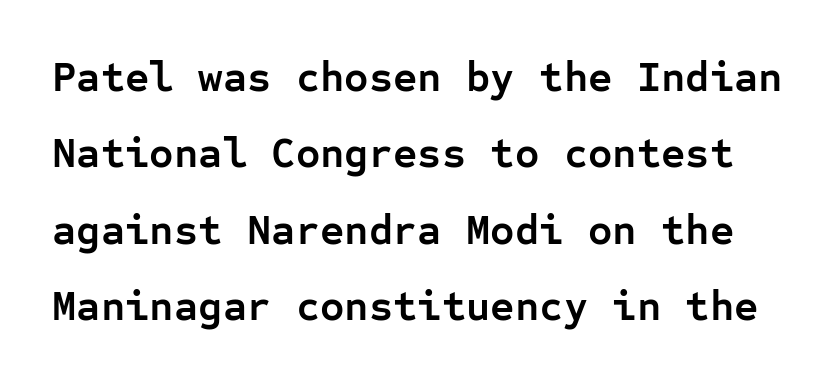
The image shows 42 px semibold sans-serif type, upright, monospaced; set line spacing 1.82x, normal letter spacing, not underlined; low stroke contrast and a medium x-height.
